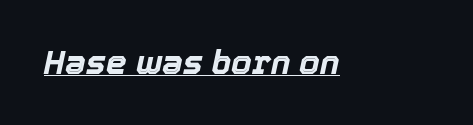
{"italic": "yes", "lean": "right", "slant_degrees": 12, "bold": "yes", "weight": "bold", "width": "normal", "x_height": "medium", "monospaced": "no", "underline": "yes", "letter_spacing": "normal", "letter_spacing_em": 0.0, "glyph_px": 33}
